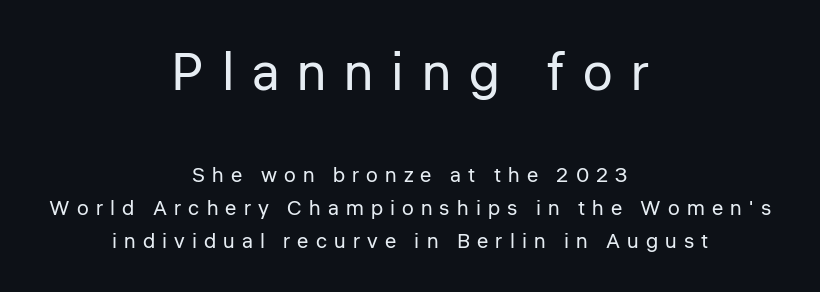
{"serif": "no", "italic": "no", "bold": "no", "weight": "regular", "width": "normal", "stroke_contrast": "low", "x_height": "medium", "monospaced": "no", "underline": "no", "align": "center", "line_spacing": "normal", "line_spacing_ratio": 1.56, "letter_spacing": "wide", "letter_spacing_em": 0.34, "larger_block": "first", "size_ratio": 2.52, "glyph_px": 53}
